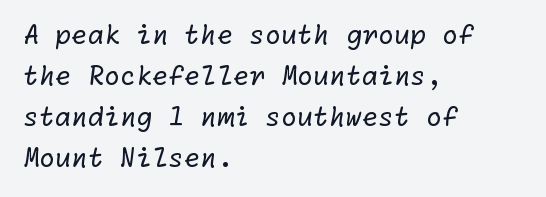
Layout note: lines flush left. Stroke mass is kept to a normal reading level or below. Each word holds together tightly as a unit, with standard inter-letter gaps. The passage shown stacks its lines at a standard gap.
